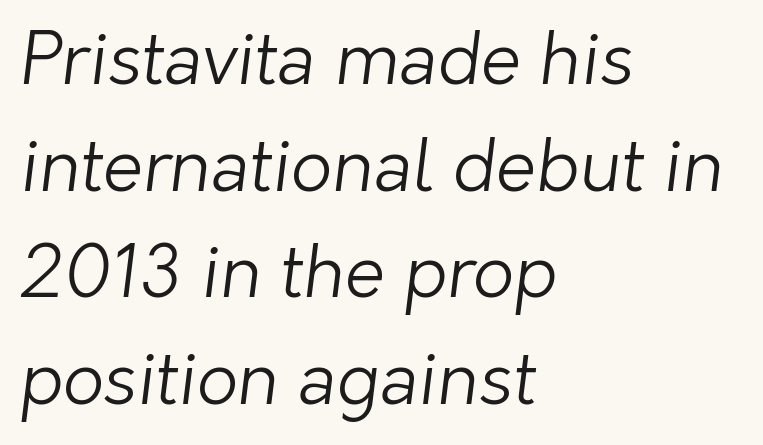
Q: Is the text bold? A: No.
Q: Is the typeface a serif or a sans-serif typeface? A: Sans-serif.
Q: Is the text underlined? A: No.
Q: How is the paragraph aligned? A: Left-aligned.
Q: Is the spacing between letters normal or unusually wide? A: Normal.
Q: Is the spacing between lines tight, normal or loose? A: Normal.
Q: Width (condensed, normal, or wide)? A: Normal.
Q: Stroke contrast? A: Low.
Q: x-height? A: Medium.
Q: Monospaced? A: No.
